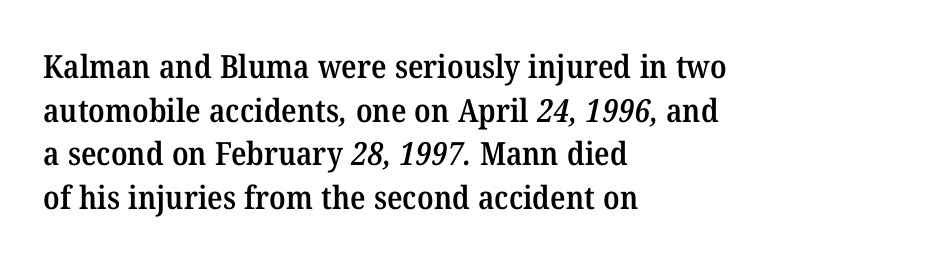
Q: Is the text bold? A: Semi-bold.
Q: Is the typeface a serif or a sans-serif typeface? A: Serif.
Q: Is the text underlined? A: No.
Q: How is the paragraph aligned? A: Left-aligned.
Q: Is the spacing between letters normal or unusually wide? A: Normal.
Q: Is the spacing between lines tight, normal or loose? A: Normal.
Q: Width (condensed, normal, or wide)? A: Normal.
Q: Stroke contrast? A: Medium.
Q: x-height? A: Medium.
Q: Monospaced? A: No.
